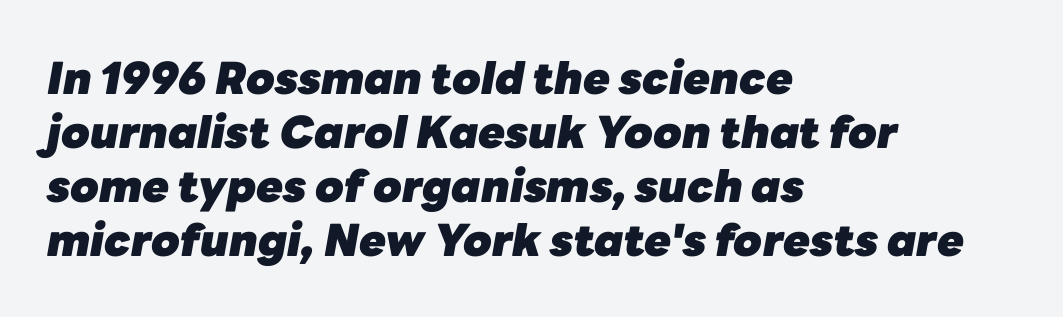
{"italic": "yes", "lean": "right", "slant_degrees": 10, "bold": "yes", "weight": "heavy", "width": "normal", "stroke_contrast": "low", "x_height": "medium", "monospaced": "no", "underline": "no", "align": "left", "line_spacing_ratio": 1.23, "letter_spacing": "normal", "letter_spacing_em": 0.0, "glyph_px": 44}
